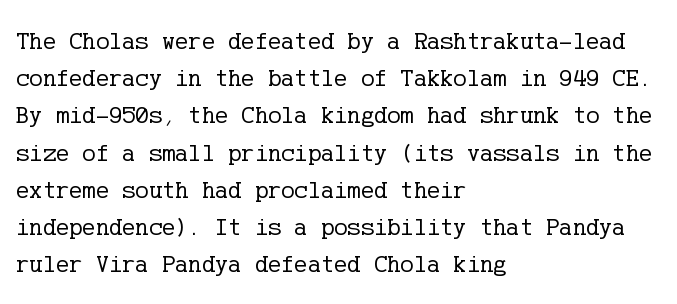
Q: Is the text bold? A: No.
Q: Is the text italic (slanted)? A: No, it is upright.
Q: Is the text underlined? A: No.
Q: How is the paragraph aligned? A: Left-aligned.
Q: Is the spacing between letters normal or unusually wide? A: Normal.
Q: Is the spacing between lines tight, normal or loose? A: Normal.
